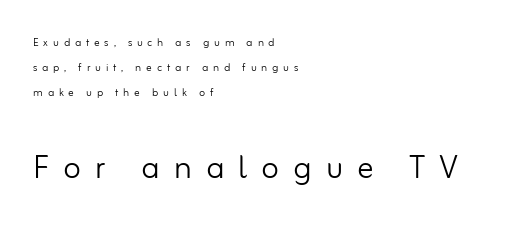
No extra ink here — the face is not bold. Designer's note — italics off, roman on. The letters advance in unequal steps, a hallmark of proportional type. Each row of text sits above clean, open space.
